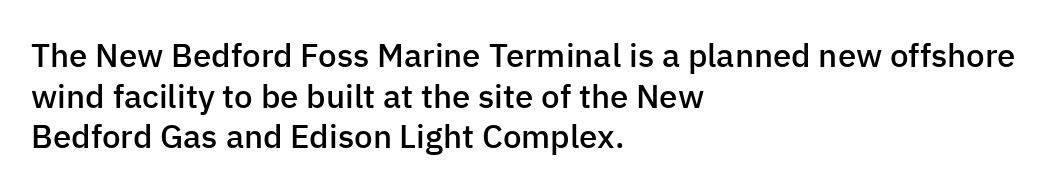
The image shows 33 px semibold sans-serif type, upright; set left-aligned, line spacing 1.23x, normal letter spacing, not underlined; low stroke contrast and a medium x-height.
